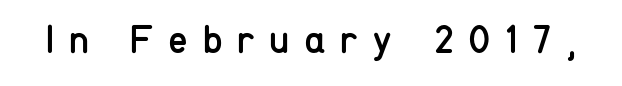
A typesetter would call this heavily tracked-out type. The space directly below the letters is spotless. Upright lettering throughout. This sample has the flowing, uneven cadence of proportional lettering. The strokes carry an ordinary text weight at most. The text was rendered using a sans face with plain stroke endings.
